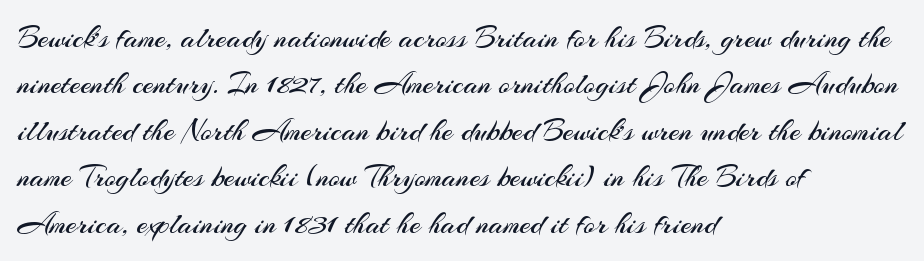
Q: Is the text bold? A: No.
Q: Is the text italic (slanted)? A: Yes.
Q: Is the typeface a serif or a sans-serif typeface? A: Sans-serif.
Q: Is the text underlined? A: No.
Q: How is the paragraph aligned? A: Left-aligned.
Q: Is the spacing between letters normal or unusually wide? A: Normal.
Q: Is the spacing between lines tight, normal or loose? A: Normal.
Q: Width (condensed, normal, or wide)? A: Normal.
Q: Stroke contrast? A: Medium.
Q: x-height? A: Small.
Q: Monospaced? A: No.
